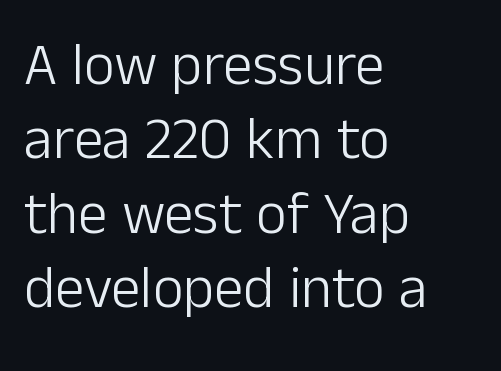
The image shows 59 px light sans-serif type, upright; set left-aligned, normal line spacing (1.26x), normal letter spacing, not underlined; low stroke contrast and a medium x-height.
